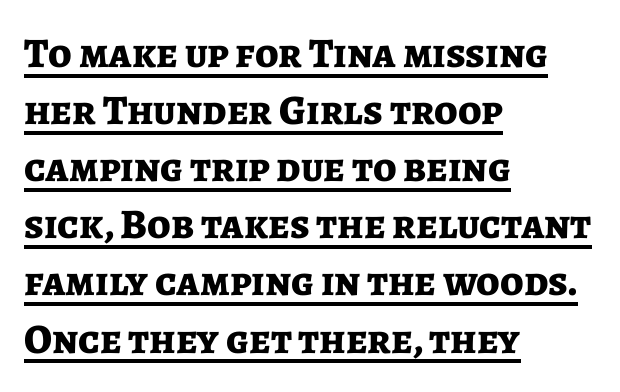
The image shows 42 px bold sans-serif type, upright; set left-aligned, normal line spacing (1.36x), normal letter spacing, underlined; low stroke contrast and a medium x-height.
